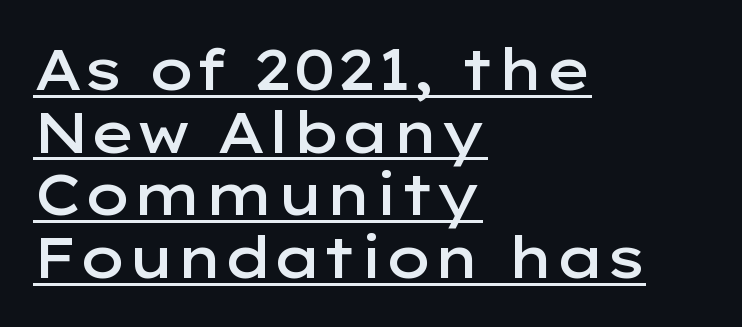
Q: Is the text bold? A: Semi-bold.
Q: Is the text italic (slanted)? A: No, it is upright.
Q: Is the typeface a serif or a sans-serif typeface? A: Sans-serif.
Q: Is the text underlined? A: Yes.
Q: How is the paragraph aligned? A: Left-aligned.
Q: Is the spacing between letters normal or unusually wide? A: Normal.
Q: Is the spacing between lines tight, normal or loose? A: Tight.
Q: Width (condensed, normal, or wide)? A: Wide.
Q: Stroke contrast? A: Low.
Q: x-height? A: Medium.
Q: Monospaced? A: No.
